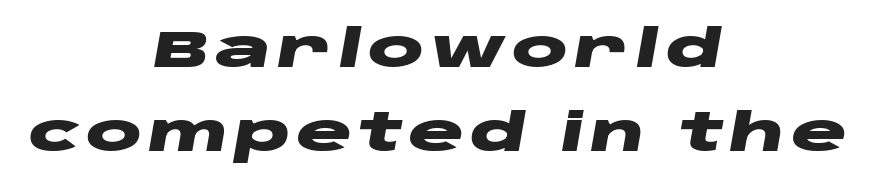
{"italic": "yes", "lean": "right", "slant_degrees": 10, "bold": "yes", "weight": "heavy", "width": "wide", "stroke_contrast": "low", "x_height": "large", "monospaced": "no", "underline": "no", "align": "center", "line_spacing": "normal", "line_spacing_ratio": 1.62, "glyph_px": 52}
